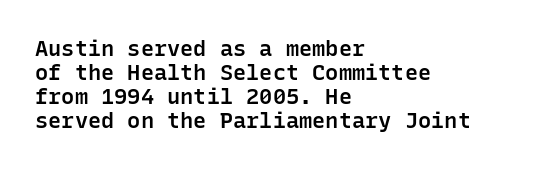
Q: Is the text bold? A: Semi-bold.
Q: Is the text italic (slanted)? A: No, it is upright.
Q: Is the text underlined? A: No.
Q: How is the paragraph aligned? A: Left-aligned.
Q: Is the spacing between letters normal or unusually wide? A: Normal.
Q: Is the spacing between lines tight, normal or loose? A: Tight.
